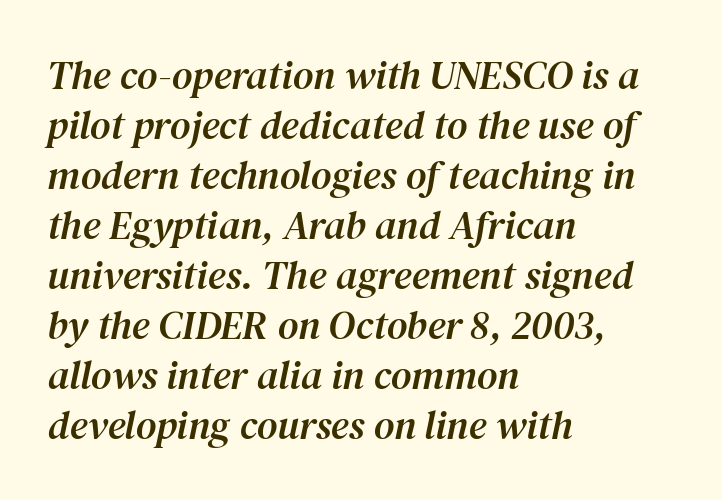
Q: Is the text italic (slanted)? A: Yes, it leans right by about 12 degrees.
Q: Is the typeface a serif or a sans-serif typeface? A: Serif.
Q: Is the text underlined? A: No.
Q: How is the paragraph aligned? A: Left-aligned.
Q: Is the spacing between letters normal or unusually wide? A: Normal.
Q: Is the spacing between lines tight, normal or loose? A: Normal.
Q: Width (condensed, normal, or wide)? A: Normal.
Q: Stroke contrast? A: Medium.
Q: x-height? A: Medium.
Q: Monospaced? A: No.
